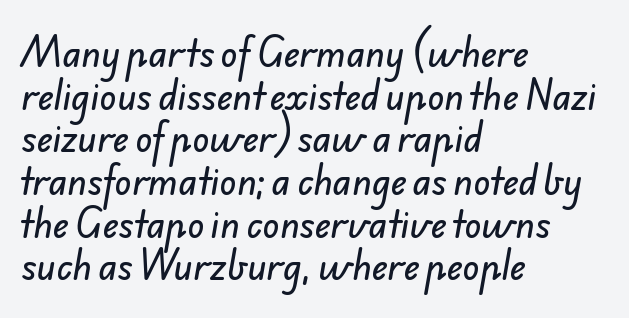
What kind of face is this? One without serifs — a sans. Note the varied advance widths — an 'i' is clearly narrower than an 'm'. Nothing unusual about the tracking: characters are spaced as the font intends. The strip under each line holds only bare page. These lines stack with their left ends in a neat column.
